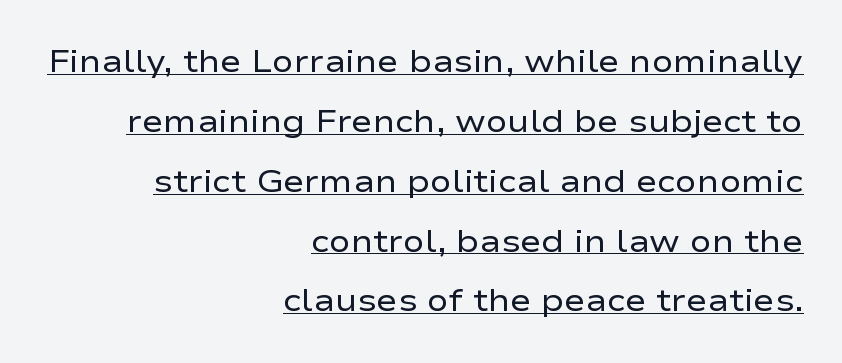
The image shows 32 px regular-weight, wide sans-serif type, upright; set right-aligned, line spacing 1.87x, normal letter spacing, underlined; low stroke contrast and a medium x-height.
